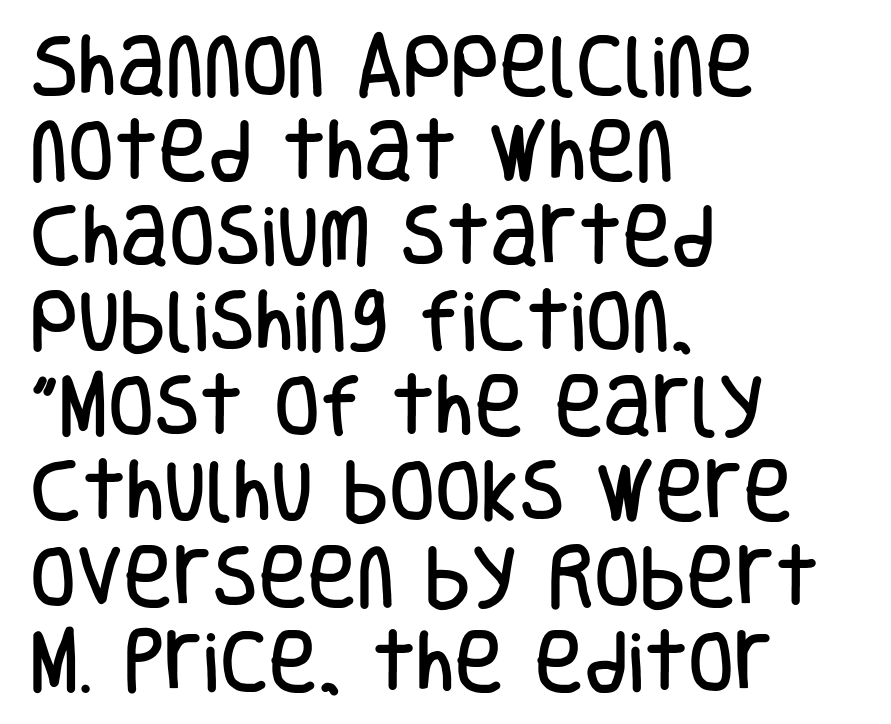
A typesetter would label this face a sans. How would I describe the line gaps? Plain and ordinary. The tracking reads as untouched default to a designer's eye. Descenders hang freely into open space. The compositor pushed each line to the left boundary. Italic? Not at all — the glyphs are vertical.
